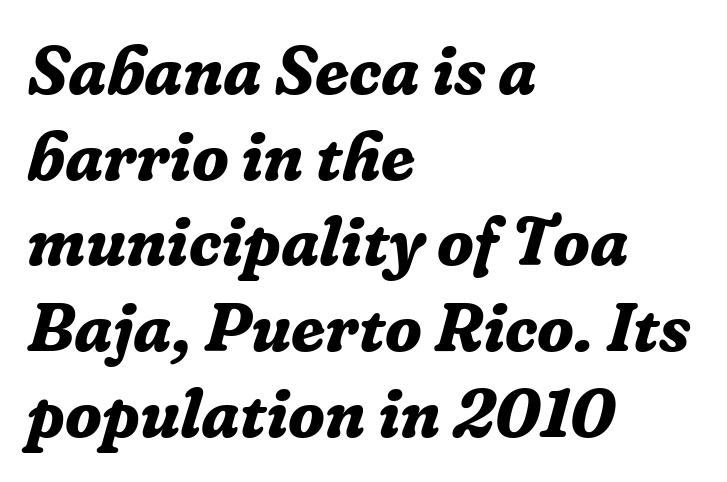
Q: Is the text bold? A: Yes.
Q: Is the text italic (slanted)? A: Yes, it leans right by about 16 degrees.
Q: Is the typeface a serif or a sans-serif typeface? A: Serif.
Q: Is the text underlined? A: No.
Q: How is the paragraph aligned? A: Left-aligned.
Q: Is the spacing between letters normal or unusually wide? A: Normal.
Q: Is the spacing between lines tight, normal or loose? A: Normal.
Q: Width (condensed, normal, or wide)? A: Normal.
Q: Stroke contrast? A: Low.
Q: x-height? A: Medium.
Q: Monospaced? A: No.
